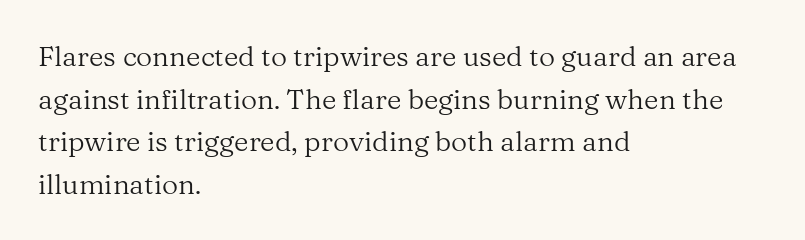
This rendering uses left alignment, leaving the right contour irregular. If you measured baseline to baseline, you'd find a middling distance. Is there any slant? The stems are plumb. Is this a fixed-width face? No — the glyphs have proportional, varying widths.
